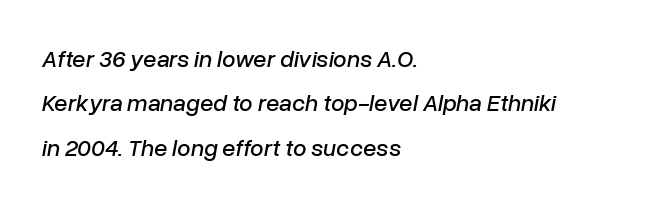
Descenders hang freely into open space. Observe the ordinary spacing: letters are neighbours, not strangers. The lines are quadded left. You can tell it's italic because the verticals aren't actually vertical.
